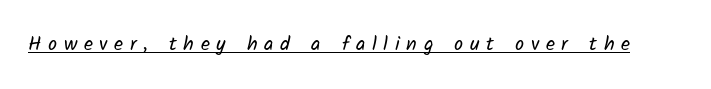
{"bold": "no", "underline": "yes", "letter_spacing": "wide", "letter_spacing_em": 0.33, "glyph_px": 20}
